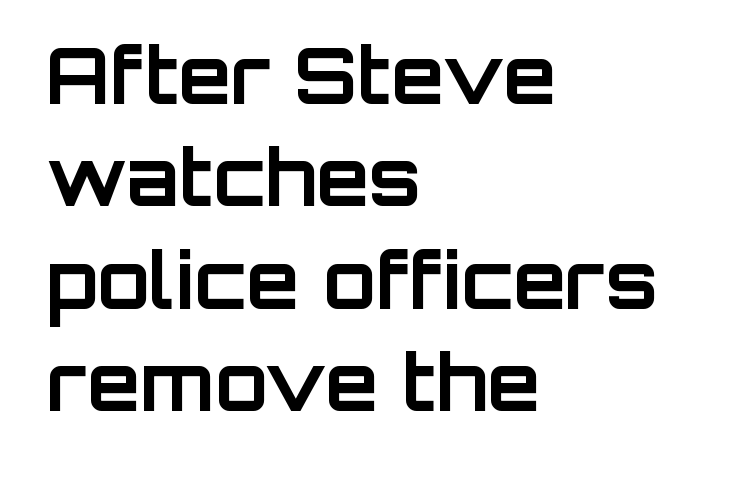
The image shows 77 px bold sans-serif type, upright; set left-aligned, normal line spacing (1.33x), normal letter spacing, not underlined; low stroke contrast and a large x-height.
